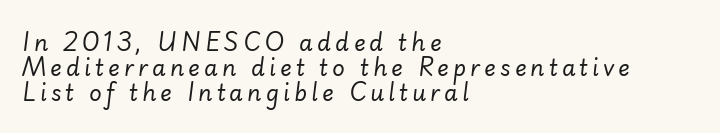
{"italic": "yes", "lean": "right", "slant_degrees": 7, "bold": "no", "underline": "no", "align": "left", "line_spacing": "tight", "line_spacing_ratio": 1.14, "glyph_px": 22}
